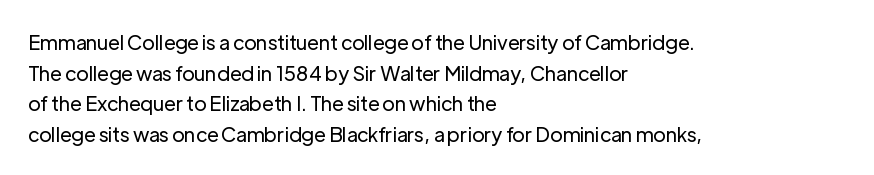
{"italic": "no", "bold": "no", "underline": "no", "align": "left", "line_spacing": "normal", "line_spacing_ratio": 1.53, "letter_spacing": "normal", "letter_spacing_em": 0.0, "glyph_px": 20}
